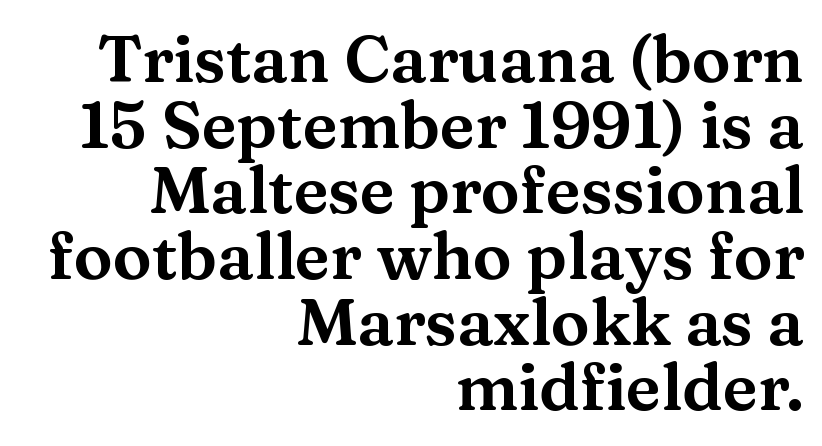
A typesetter would mark this as roman, not italic. Each line ends at the same right margin while the left side varies. The rendering uses a small line-height, squeezing the rows. Font category for this specimen: serif.
